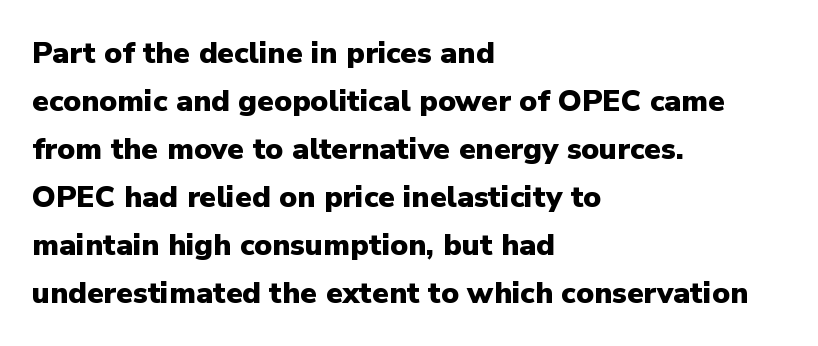
{"serif": "no", "italic": "no", "bold": "yes", "weight": "heavy", "width": "normal", "stroke_contrast": "low", "x_height": "medium", "monospaced": "no", "underline": "no", "align": "left", "line_spacing": "normal", "line_spacing_ratio": 1.6, "letter_spacing": "normal", "letter_spacing_em": 0.0, "glyph_px": 30}
